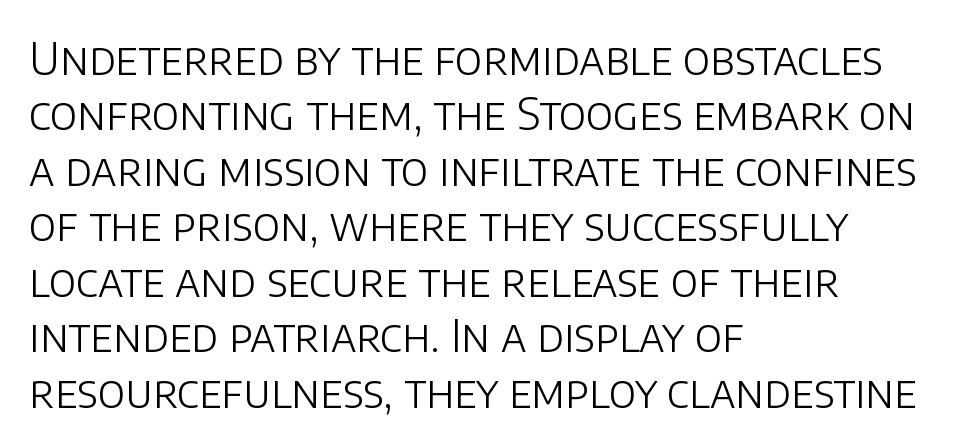
Q: Is the text bold? A: No.
Q: Is the text italic (slanted)? A: No, it is upright.
Q: Is the typeface a serif or a sans-serif typeface? A: Sans-serif.
Q: Is the text underlined? A: No.
Q: How is the paragraph aligned? A: Left-aligned.
Q: Is the spacing between letters normal or unusually wide? A: Normal.
Q: Is the spacing between lines tight, normal or loose? A: Normal.
Q: Width (condensed, normal, or wide)? A: Normal.
Q: Stroke contrast? A: Low.
Q: x-height? A: Large.
Q: Monospaced? A: No.
